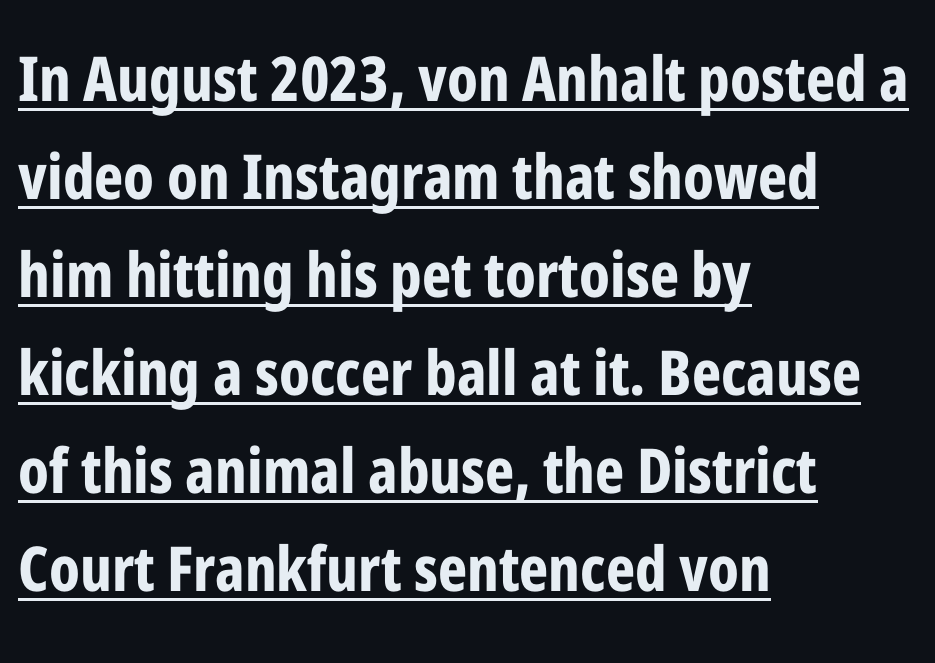
Q: Is the text bold? A: Yes.
Q: Is the text italic (slanted)? A: No, it is upright.
Q: Is the typeface a serif or a sans-serif typeface? A: Sans-serif.
Q: Is the text underlined? A: Yes.
Q: How is the paragraph aligned? A: Left-aligned.
Q: Is the spacing between letters normal or unusually wide? A: Normal.
Q: Is the spacing between lines tight, normal or loose? A: Normal.
Q: Width (condensed, normal, or wide)? A: Condensed.
Q: Stroke contrast? A: Low.
Q: x-height? A: Medium.
Q: Monospaced? A: No.
